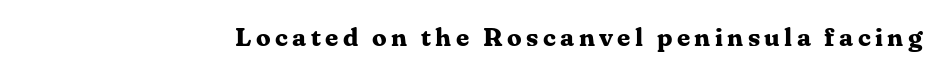
{"italic": "no", "bold": "yes", "underline": "no", "glyph_px": 26}
